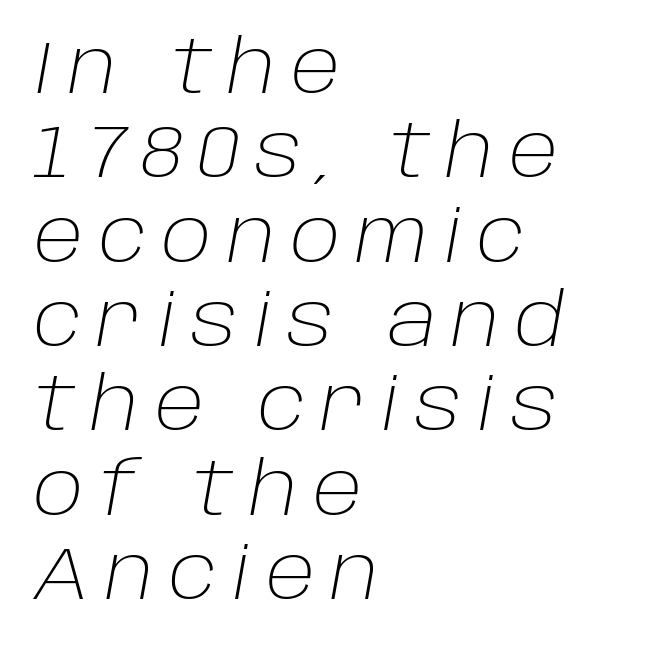
The image shows 74 px light type, italic (leaning right); set left-aligned, tight line spacing (1.14x), unusually wide letter spacing (+0.21 em), not underlined; low stroke contrast and a large x-height.
